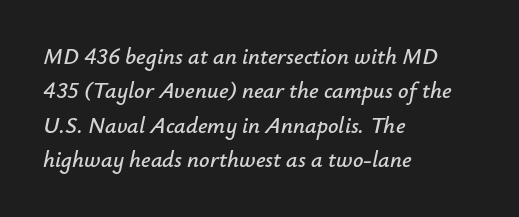
The image shows 23 px text type, italic (leaning right); set left-aligned, normal line spacing (1.49x), normal letter spacing, not underlined.
